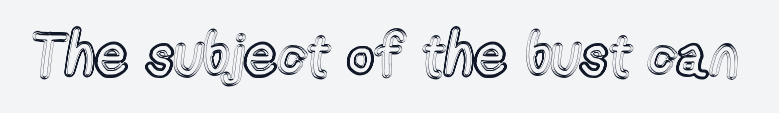
The face used here is proportionally spaced, like ordinary book or web type. Look at the tracking — it's just the regular setting, nothing added. Glance below the letters and you will spot only blank space.
